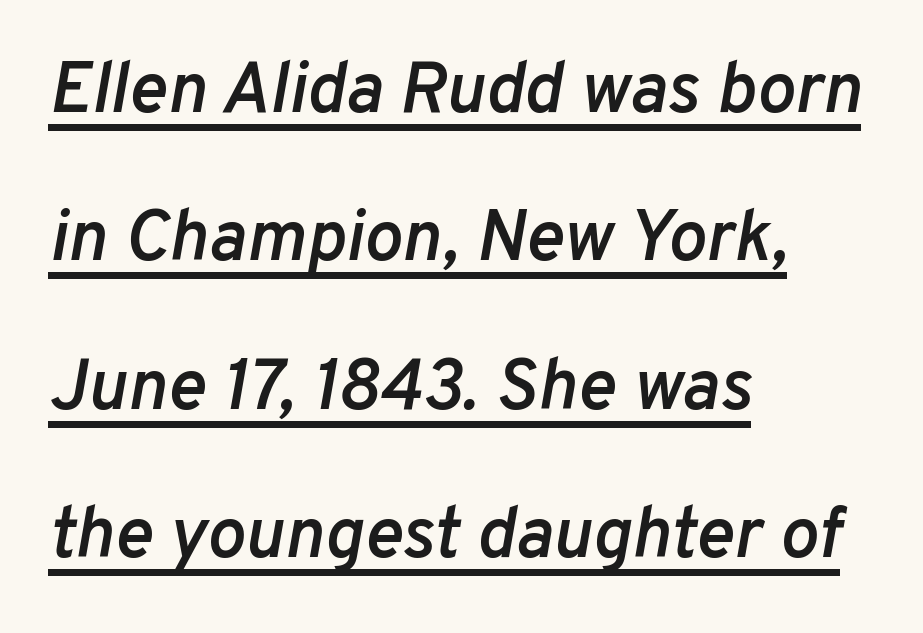
The image shows 72 px semibold type, italic (leaning right); set left-aligned, loose line spacing (2.06x), normal letter spacing, underlined; low stroke contrast and a medium x-height.
